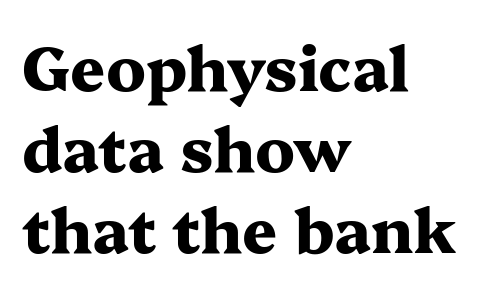
Q: Is the text bold? A: Yes.
Q: Is the text italic (slanted)? A: No, it is upright.
Q: Is the typeface a serif or a sans-serif typeface? A: Serif.
Q: Is the text underlined? A: No.
Q: How is the paragraph aligned? A: Left-aligned.
Q: Is the spacing between letters normal or unusually wide? A: Normal.
Q: Is the spacing between lines tight, normal or loose? A: Normal.
Q: Width (condensed, normal, or wide)? A: Wide.
Q: Stroke contrast? A: Medium.
Q: x-height? A: Medium.
Q: Monospaced? A: No.
